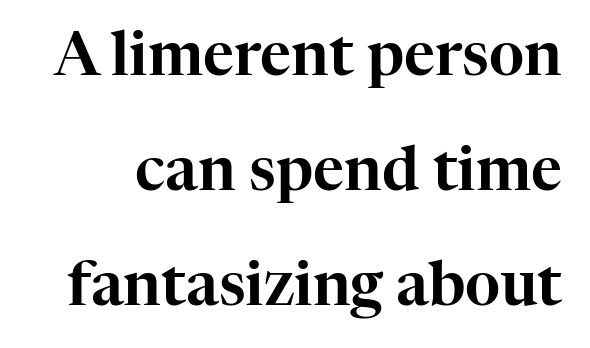
The text was rendered using a seriffed face with decorative stroke endings. The passage shown is not underscored anywhere. Looks like regular typesetting: each glyph gets only the width it needs. Spacing between characters is what you'd get straight out of the box. Italic: no, the glyphs are upright roman. How would I describe the line gaps? Wide and relaxed.
